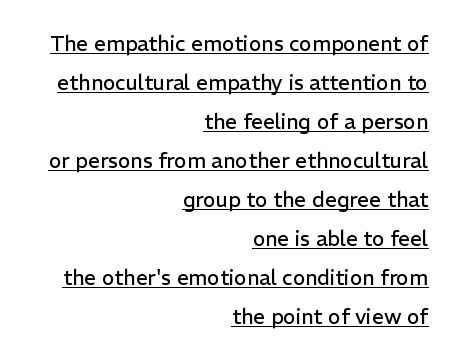
On a weight scale, this lands at 450 or below. The line texture is even and compact thanks to regular tracking. Visually the block forms a straight wall on the right and a jagged coastline on the left. Each line of the rendering has a horizontal stroke beneath the glyphs.
